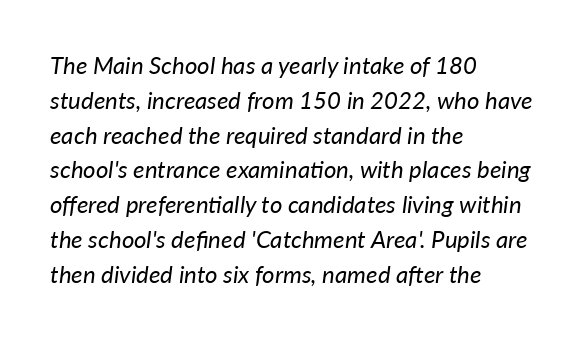
Q: Is the text bold? A: No.
Q: Is the text italic (slanted)? A: Yes, it leans right by about 7 degrees.
Q: Is the text underlined? A: No.
Q: How is the paragraph aligned? A: Left-aligned.
Q: Is the spacing between letters normal or unusually wide? A: Normal.
Q: Is the spacing between lines tight, normal or loose? A: Normal.
